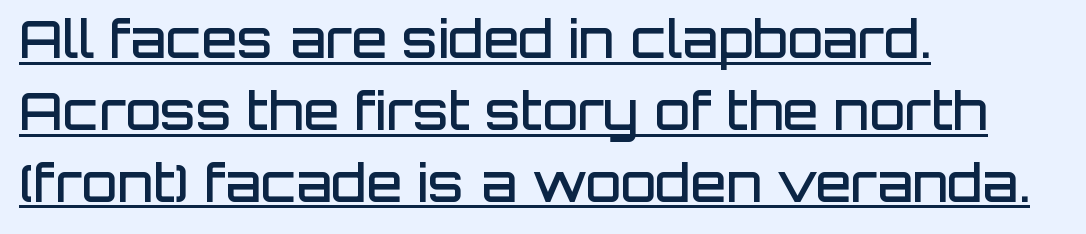
The image shows 52 px semibold sans-serif type, upright; set left-aligned, normal line spacing (1.38x), normal letter spacing, underlined; low stroke contrast and a large x-height.
